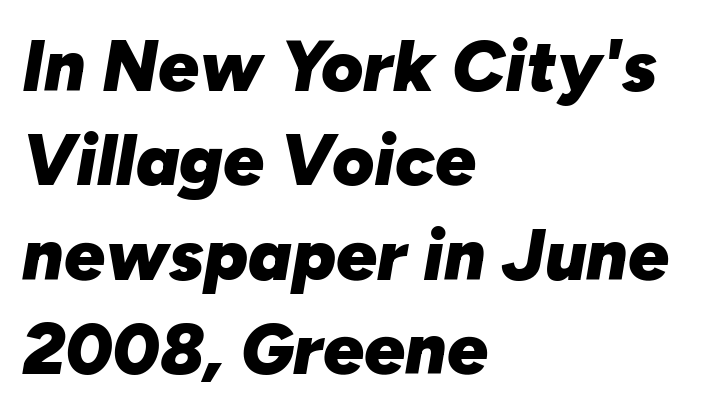
The image shows 72 px heavy type, italic (leaning right); set left-aligned, normal line spacing (1.31x), normal letter spacing, not underlined; low stroke contrast and a medium x-height.
